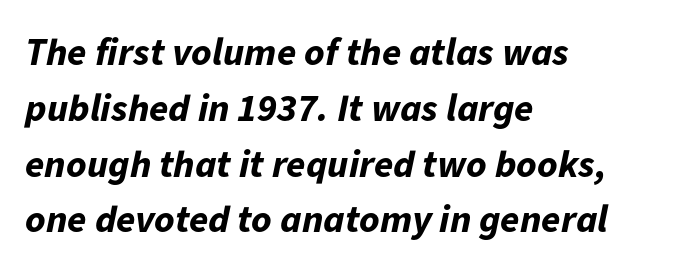
The image shows 39 px bold type, italic (leaning right); set left-aligned, normal line spacing (1.43x), normal letter spacing, not underlined; low stroke contrast and a medium x-height.
